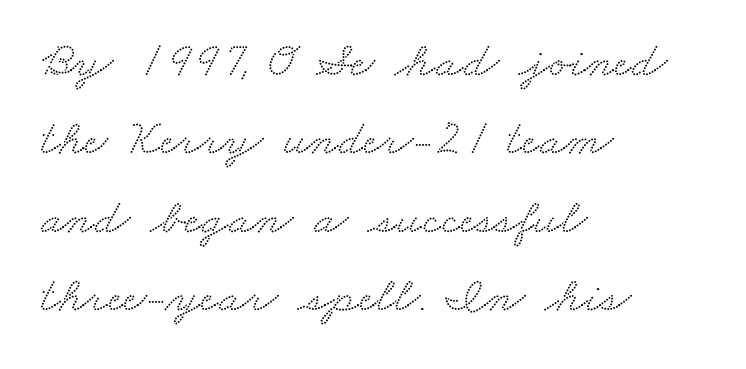
Q: Is the typeface a serif or a sans-serif typeface? A: Serif.
Q: Is the text underlined? A: No.
Q: How is the paragraph aligned? A: Left-aligned.
Q: Is the spacing between letters normal or unusually wide? A: Normal.
Q: Is the spacing between lines tight, normal or loose? A: Normal.
Q: Width (condensed, normal, or wide)? A: Wide.
Q: Stroke contrast? A: Medium.
Q: x-height? A: Small.
Q: Monospaced? A: No.
